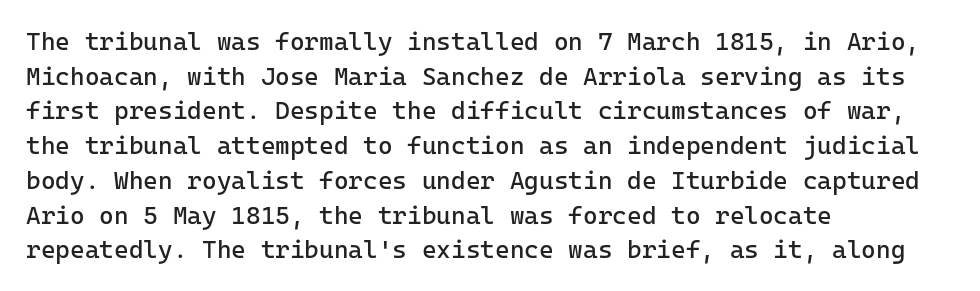
The image shows 25 px text type, upright; set left-aligned, normal line spacing (1.39x), normal letter spacing, not underlined.
